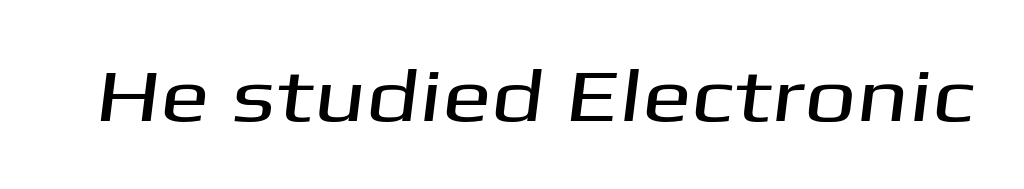
{"serif": "no", "width": "wide", "stroke_contrast": "medium", "x_height": "medium", "monospaced": "no", "underline": "no", "letter_spacing": "normal", "letter_spacing_em": 0.0, "glyph_px": 74}
